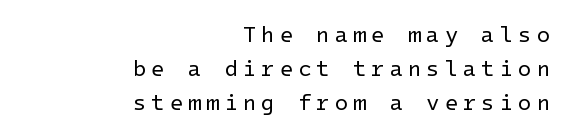
The image shows 22 px text type, upright; set right-aligned, normal line spacing (1.55x), unusually wide letter spacing (+0.22 em), not underlined.
